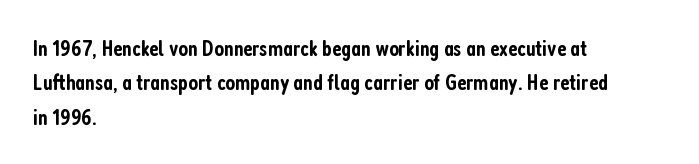
{"italic": "no", "bold": "semi", "underline": "no", "align": "left", "line_spacing": "normal", "line_spacing_ratio": 1.5, "letter_spacing": "normal", "letter_spacing_em": 0.0, "glyph_px": 23}
